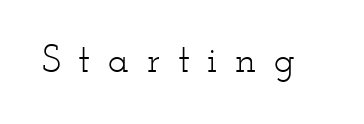
{"serif": "yes", "italic": "no", "bold": "no", "weight": "light", "width": "wide", "stroke_contrast": "low", "x_height": "small", "monospaced": "no", "underline": "no", "letter_spacing": "wide", "letter_spacing_em": 0.45, "glyph_px": 39}
